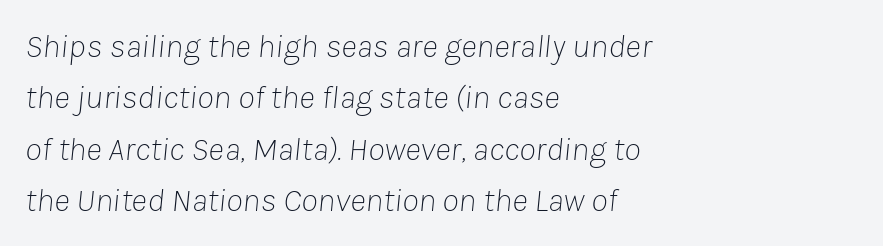
{"italic": "yes", "lean": "right", "slant_degrees": 8, "bold": "no", "weight": "thin", "width": "normal", "stroke_contrast": "low", "x_height": "medium", "monospaced": "no", "underline": "no", "align": "left", "line_spacing": "normal", "line_spacing_ratio": 1.51, "letter_spacing": "normal", "letter_spacing_em": 0.0, "glyph_px": 34}
